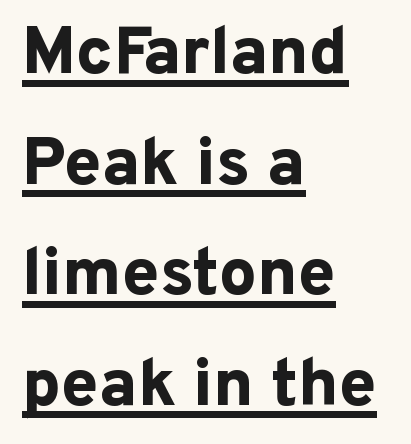
{"serif": "no", "italic": "no", "bold": "yes", "weight": "bold", "width": "normal", "stroke_contrast": "low", "x_height": "medium", "monospaced": "no", "underline": "yes", "align": "left", "line_spacing": "normal", "line_spacing_ratio": 1.65, "letter_spacing": "normal", "letter_spacing_em": 0.0, "glyph_px": 67}
